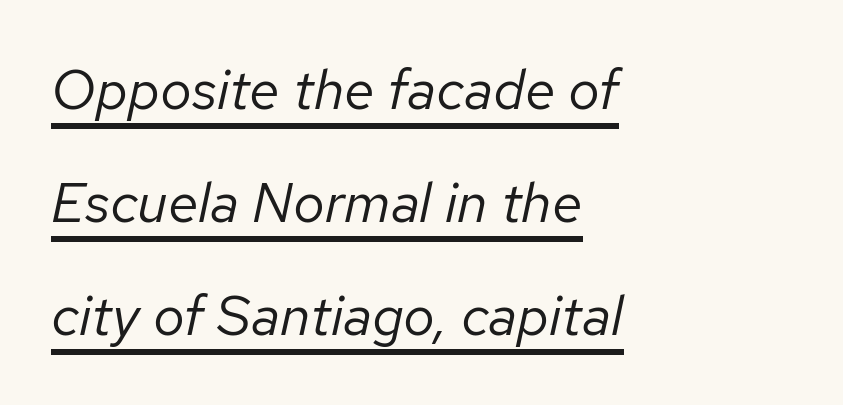
The image shows 56 px regular-weight type, italic (leaning right); set left-aligned, loose line spacing (2.02x), normal letter spacing, underlined; low stroke contrast and a medium x-height.
